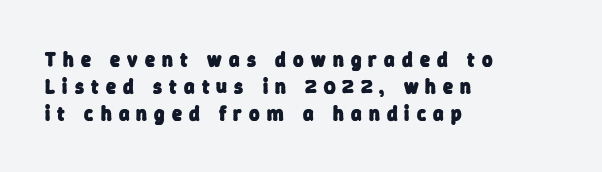
The image shows 20 px bold type; set left-aligned, normal line spacing (1.35x), unusually wide letter spacing (+0.36 em), not underlined.
